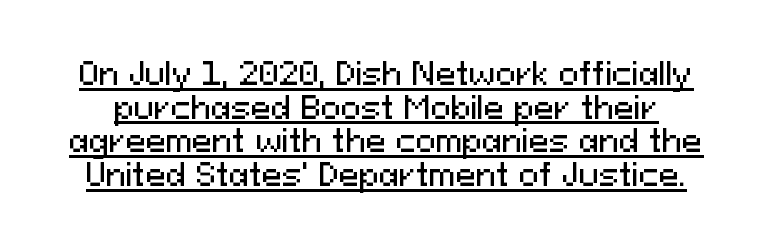
Q: Is the text italic (slanted)? A: No, it is upright.
Q: Is the typeface a serif or a sans-serif typeface? A: Sans-serif.
Q: Is the text underlined? A: Yes.
Q: Is the spacing between letters normal or unusually wide? A: Normal.
Q: Is the spacing between lines tight, normal or loose? A: Tight.
Q: Width (condensed, normal, or wide)? A: Normal.
Q: Stroke contrast? A: Medium.
Q: x-height? A: Medium.
Q: Monospaced? A: No.
